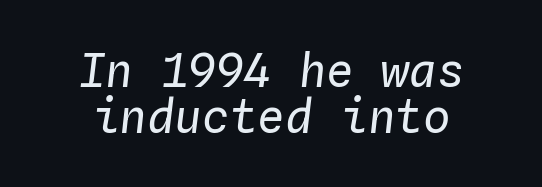
You can tell it's italic because the verticals aren't actually vertical. Summary of weight: not heavy and not bold. The face used here is monospaced, like something from a code editor. Clear beneath every line of the passage. The whitespace from short lines is split evenly between both sides. Tracking here is standard; glyphs follow each other at the usual distance.
